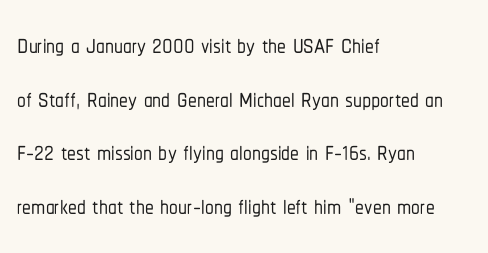
Q: Is the text italic (slanted)? A: No, it is upright.
Q: Is the typeface a serif or a sans-serif typeface? A: Sans-serif.
Q: Is the text underlined? A: No.
Q: How is the paragraph aligned? A: Left-aligned.
Q: Is the spacing between letters normal or unusually wide? A: Normal.
Q: Is the spacing between lines tight, normal or loose? A: Normal.
Q: Width (condensed, normal, or wide)? A: Condensed.
Q: Stroke contrast? A: Low.
Q: x-height? A: Medium.
Q: Monospaced? A: No.
